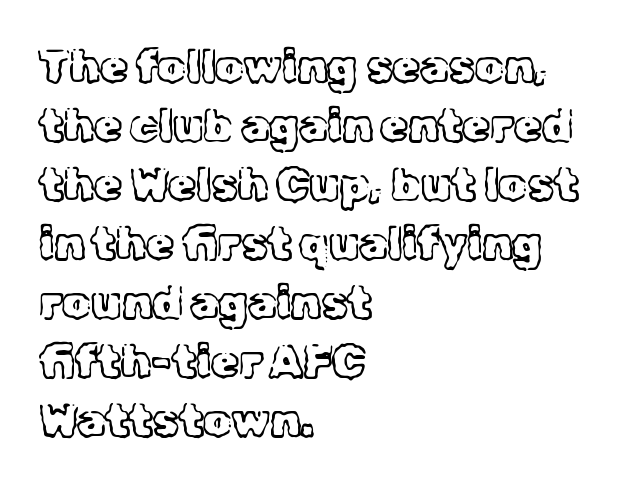
Q: Is the text bold? A: No.
Q: Is the text italic (slanted)? A: No, it is upright.
Q: Is the typeface a serif or a sans-serif typeface? A: Serif.
Q: Is the text underlined? A: No.
Q: How is the paragraph aligned? A: Left-aligned.
Q: Is the spacing between letters normal or unusually wide? A: Normal.
Q: Is the spacing between lines tight, normal or loose? A: Normal.
Q: Width (condensed, normal, or wide)? A: Normal.
Q: x-height? A: Medium.
Q: Monospaced? A: No.
